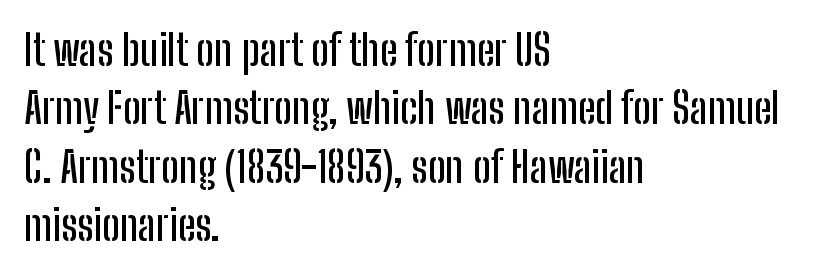
{"serif": "no", "italic": "no", "width": "condensed", "stroke_contrast": "low", "x_height": "medium", "monospaced": "no", "underline": "no", "align": "left", "line_spacing": "normal", "line_spacing_ratio": 1.39, "letter_spacing": "normal", "letter_spacing_em": 0.0, "glyph_px": 42}
